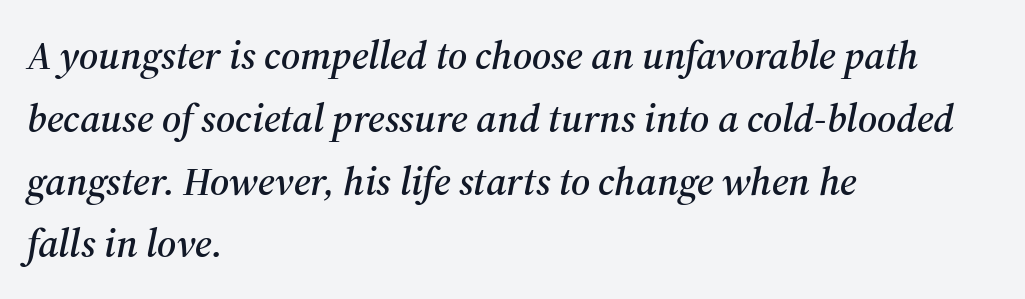
{"serif": "yes", "italic": "yes", "lean": "right", "slant_degrees": 12, "width": "normal", "stroke_contrast": "medium", "x_height": "medium", "monospaced": "no", "underline": "no", "align": "left", "line_spacing": "normal", "line_spacing_ratio": 1.57, "letter_spacing": "normal", "letter_spacing_em": 0.0, "glyph_px": 40}
